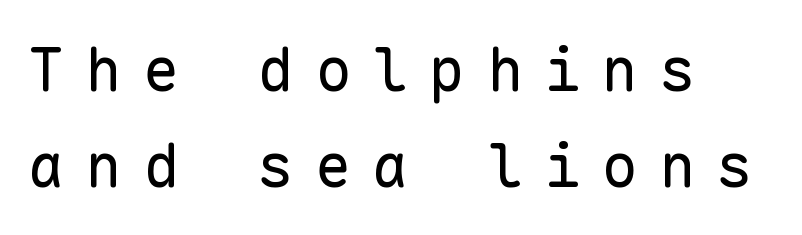
The image shows 61 px regular-weight sans-serif type, upright, monospaced; set left-aligned, normal line spacing (1.58x), unusually wide letter spacing (+0.34 em), not underlined; low stroke contrast and a medium x-height.
